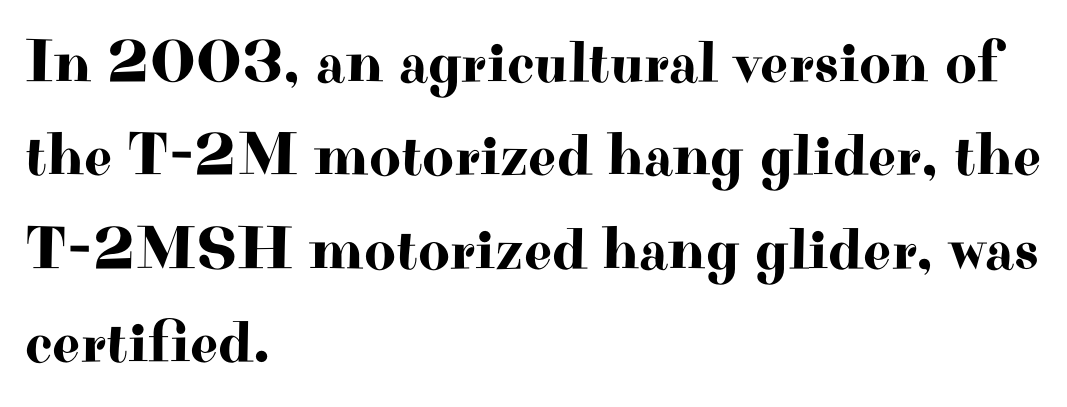
Q: Is the text italic (slanted)? A: No, it is upright.
Q: Is the typeface a serif or a sans-serif typeface? A: Serif.
Q: Is the text underlined? A: No.
Q: How is the paragraph aligned? A: Left-aligned.
Q: Is the spacing between letters normal or unusually wide? A: Normal.
Q: Is the spacing between lines tight, normal or loose? A: Normal.
Q: Width (condensed, normal, or wide)? A: Wide.
Q: Stroke contrast? A: High.
Q: x-height? A: Small.
Q: Monospaced? A: No.
